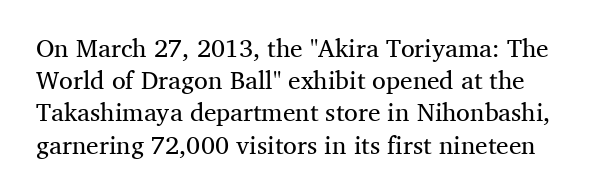
Q: Is the text bold? A: No.
Q: Is the text italic (slanted)? A: No, it is upright.
Q: Is the text underlined? A: No.
Q: Is the spacing between letters normal or unusually wide? A: Normal.
Q: Is the spacing between lines tight, normal or loose? A: Normal.
